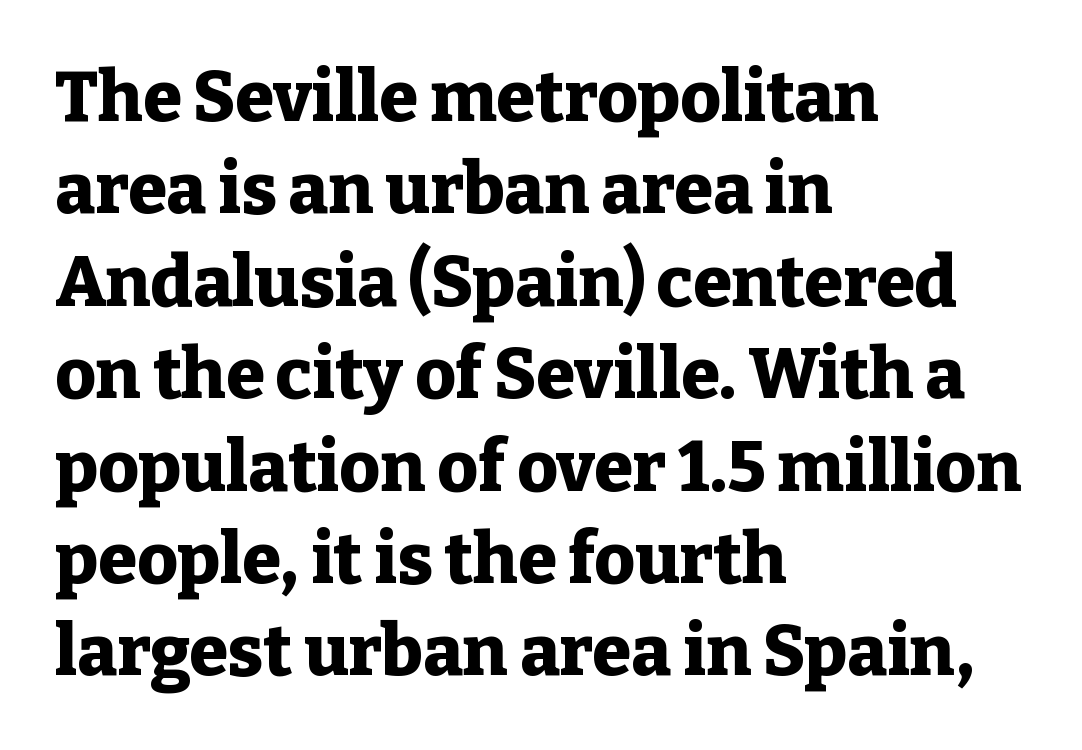
The image shows 70 px heavy serif type, upright; set left-aligned, normal line spacing (1.32x), normal letter spacing, not underlined; low stroke contrast and a medium x-height.
